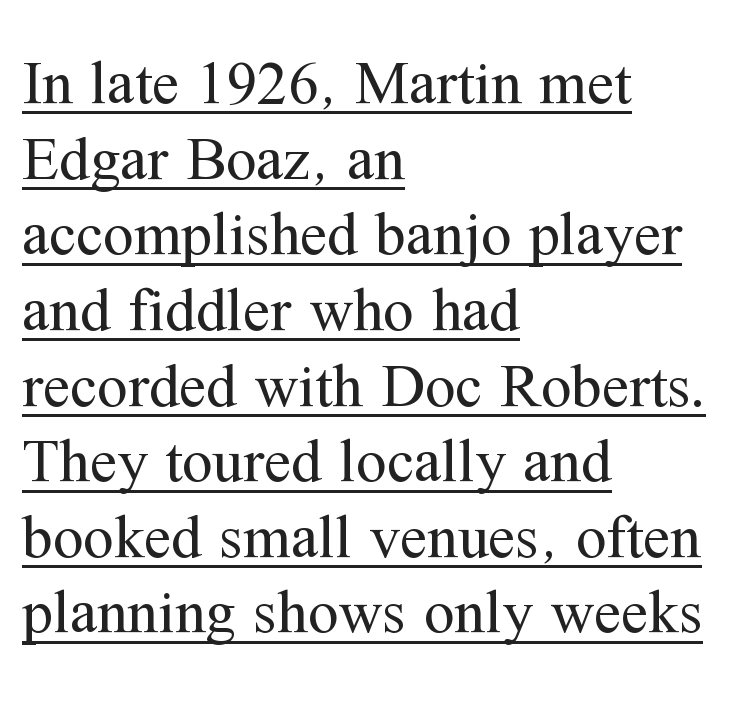
The image shows 61 px regular-weight serif type, upright; set left-aligned, line spacing 1.24x, normal letter spacing, underlined; medium stroke contrast and a medium x-height.
